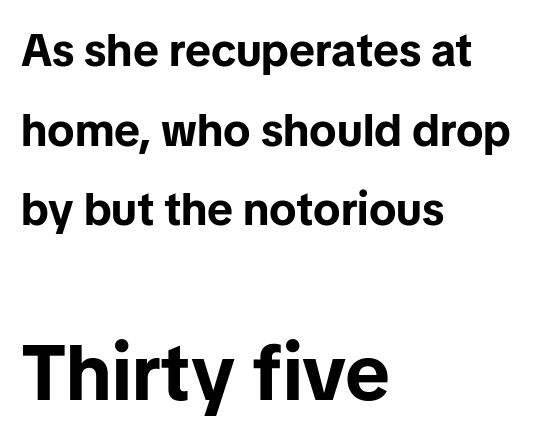
Does the bottom block carry the larger type? Yes, it does. In terms of weight, the rendering is a true, heavy bold. Short note: letters normally spaced. Descenders are the only things crossing below the line.
